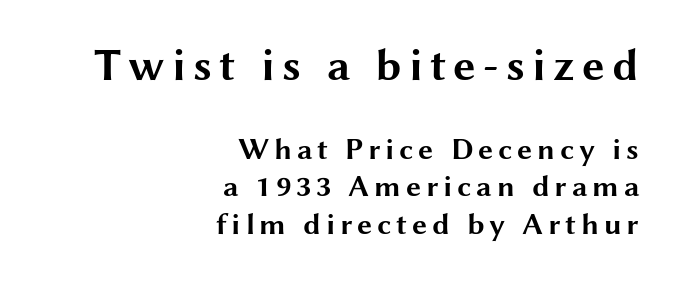
Students, observe: this is what conventionally led text looks like. Bare-footed words on every line. Think of a printed novel: that variable character pitch is what you see here. When letters stand straight like this, we call the style roman or upright. Nope, no serifs anywhere on these letters. Caption: bold face, heavy strokes.
